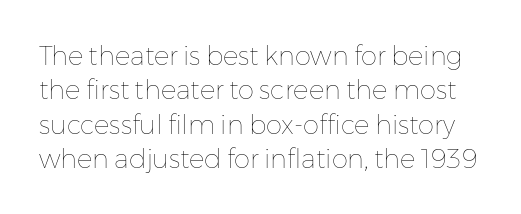
The space beneath each line is pristine and unruled. The cut favours lightness, reaching ordinary text weight at its darkest. These lines were composed using upright roman letters. Horizontal bands of white between lines are of average thickness. The letters sit at their default tracking, neither squeezed nor spread.
